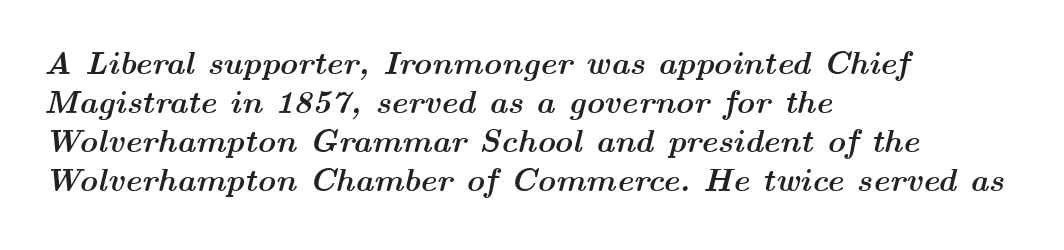
{"italic": "yes", "lean": "right", "slant_degrees": 14, "bold": "yes", "weight": "semibold", "width": "wide", "stroke_contrast": "medium", "x_height": "medium", "monospaced": "no", "underline": "no", "align": "left", "line_spacing_ratio": 1.22, "letter_spacing": "normal", "letter_spacing_em": 0.0, "glyph_px": 32}
